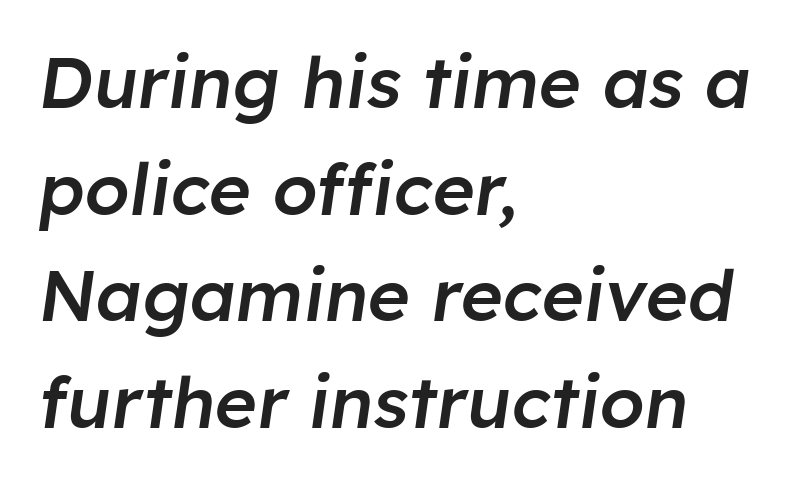
The image shows 72 px semibold type, italic (leaning right); set left-aligned, normal line spacing (1.48x), normal letter spacing, not underlined; low stroke contrast and a medium x-height.
